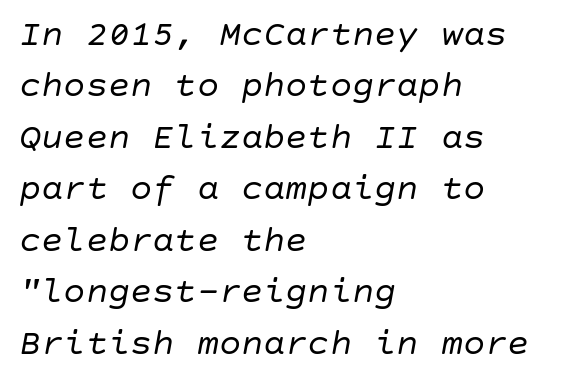
The image shows 37 px regular-weight type, italic (leaning right); set left-aligned, normal line spacing (1.39x), normal letter spacing, not underlined; low stroke contrast and a large x-height.
